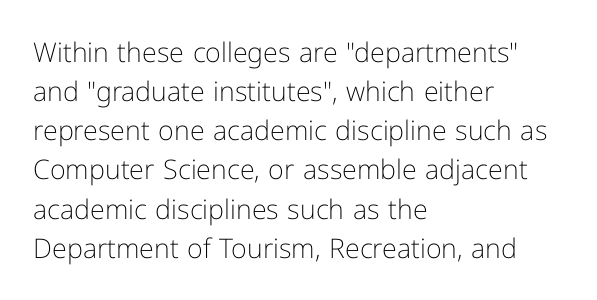
Q: Is the text bold? A: No.
Q: Is the text italic (slanted)? A: No, it is upright.
Q: Is the text underlined? A: No.
Q: How is the paragraph aligned? A: Left-aligned.
Q: Is the spacing between letters normal or unusually wide? A: Normal.
Q: Is the spacing between lines tight, normal or loose? A: Normal.
